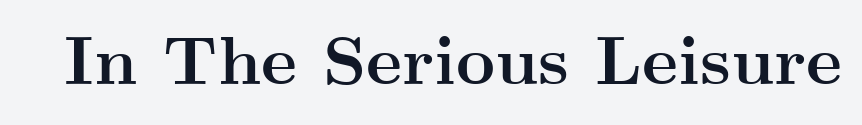
Q: Is the text bold? A: Yes.
Q: Is the text italic (slanted)? A: No, it is upright.
Q: Is the typeface a serif or a sans-serif typeface? A: Serif.
Q: Is the text underlined? A: No.
Q: Is the spacing between letters normal or unusually wide? A: Normal.
Q: Width (condensed, normal, or wide)? A: Wide.
Q: Stroke contrast? A: Medium.
Q: x-height? A: Small.
Q: Monospaced? A: No.
